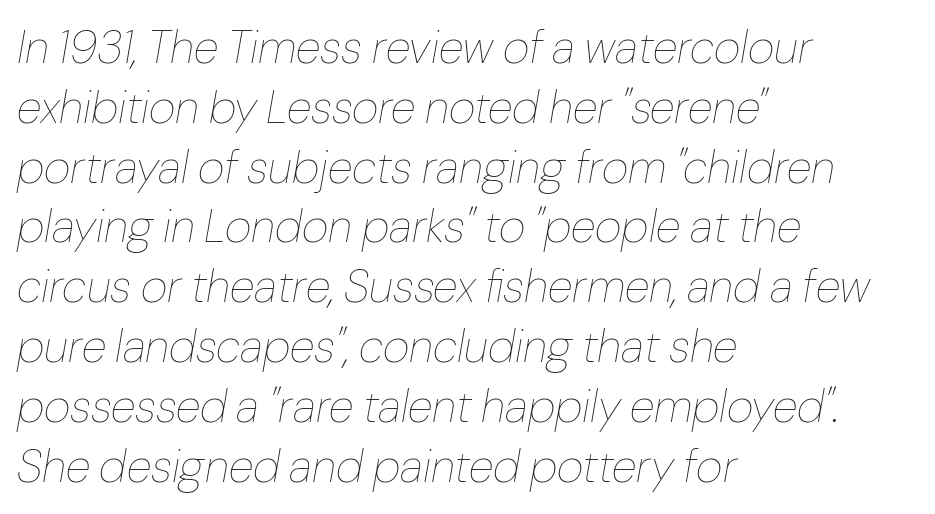
Q: Is the text bold? A: No.
Q: Is the text italic (slanted)? A: Yes, it leans right by about 10 degrees.
Q: Is the text underlined? A: No.
Q: How is the paragraph aligned? A: Left-aligned.
Q: Is the spacing between letters normal or unusually wide? A: Normal.
Q: Is the spacing between lines tight, normal or loose? A: Normal.
Q: Width (condensed, normal, or wide)? A: Normal.
Q: Stroke contrast? A: Low.
Q: x-height? A: Medium.
Q: Monospaced? A: No.
